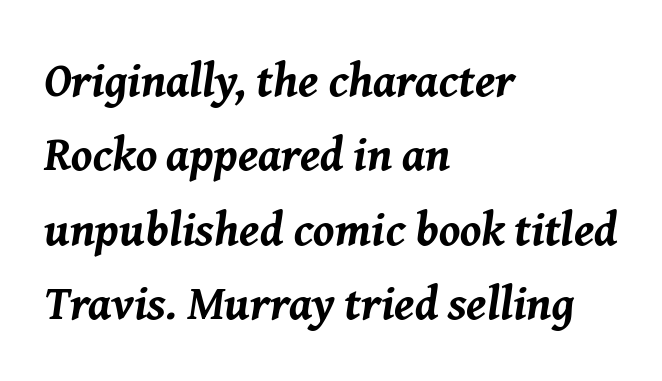
{"italic": "yes", "lean": "right", "slant_degrees": 8, "bold": "yes", "weight": "bold", "width": "normal", "stroke_contrast": "medium", "x_height": "medium", "monospaced": "no", "underline": "no", "align": "left", "line_spacing": "normal", "line_spacing_ratio": 1.58, "letter_spacing": "normal", "letter_spacing_em": 0.0, "glyph_px": 47}
